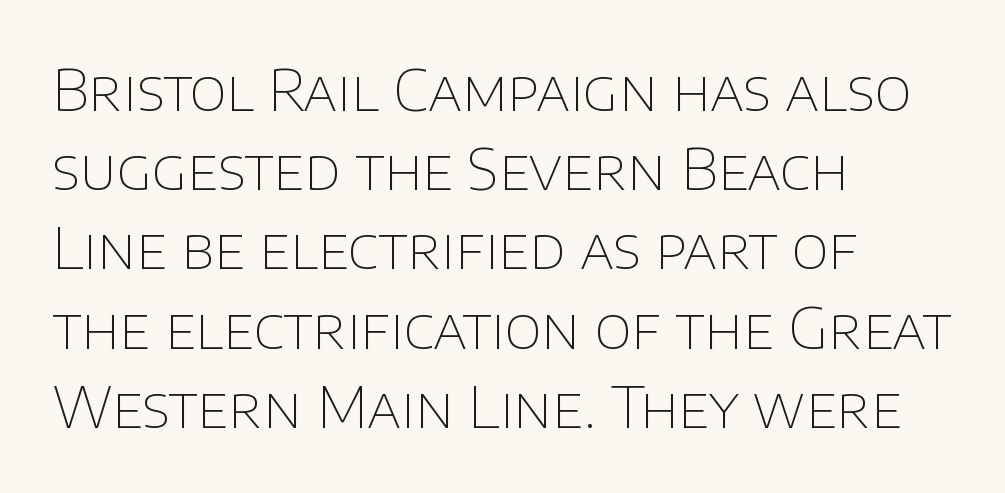
{"serif": "no", "italic": "no", "bold": "no", "weight": "thin", "width": "normal", "stroke_contrast": "low", "x_height": "large", "monospaced": "no", "underline": "no", "align": "left", "line_spacing": "normal", "line_spacing_ratio": 1.39, "letter_spacing": "normal", "letter_spacing_em": 0.0, "glyph_px": 57}
